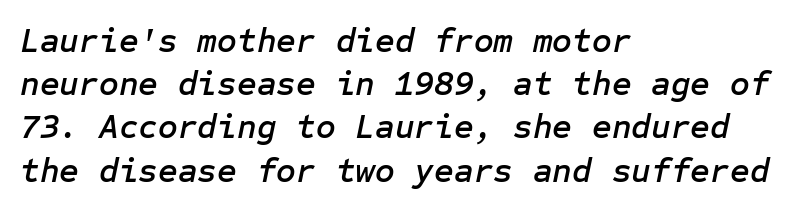
The image shows 34 px text type, italic (leaning right); set left-aligned, normal line spacing (1.27x), normal letter spacing, not underlined; low stroke contrast and a medium x-height.
